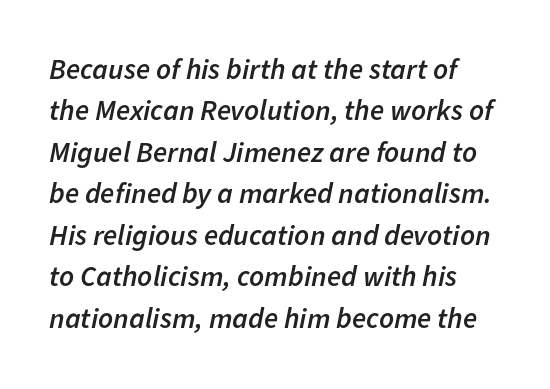
{"italic": "yes", "lean": "right", "slant_degrees": 11, "bold": "semi", "weight": "semibold", "width": "normal", "stroke_contrast": "low", "x_height": "medium", "monospaced": "no", "underline": "no", "line_spacing": "normal", "line_spacing_ratio": 1.43, "letter_spacing": "normal", "letter_spacing_em": 0.0, "glyph_px": 29}
